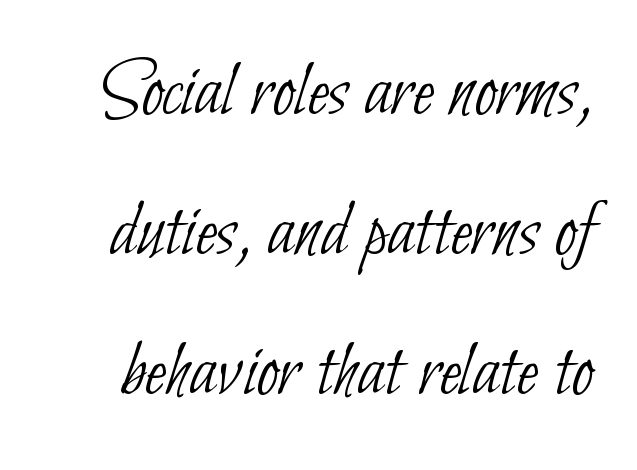
Q: Is the text bold? A: No.
Q: Is the typeface a serif or a sans-serif typeface? A: Sans-serif.
Q: Is the text underlined? A: No.
Q: Is the spacing between letters normal or unusually wide? A: Normal.
Q: Width (condensed, normal, or wide)? A: Condensed.
Q: Stroke contrast? A: Low.
Q: x-height? A: Small.
Q: Monospaced? A: No.
